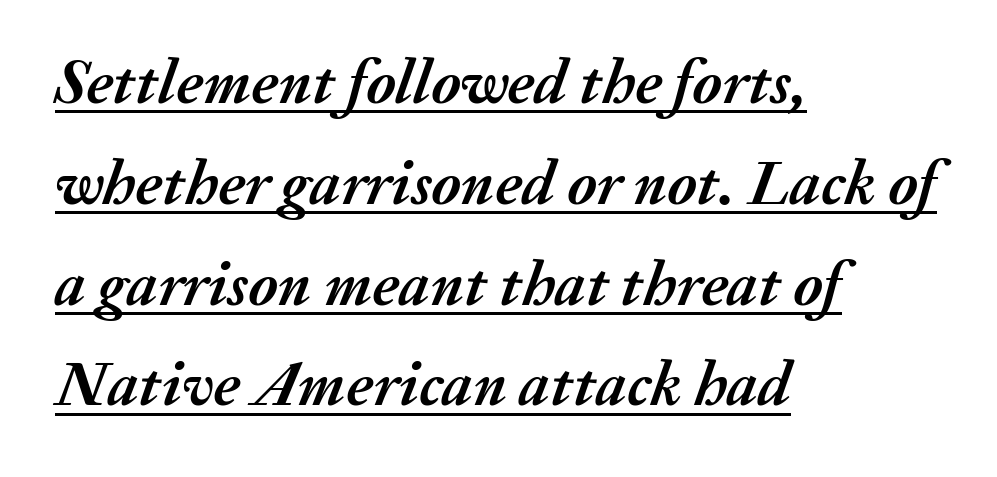
{"italic": "yes", "lean": "right", "slant_degrees": 20, "bold": "yes", "weight": "semibold", "width": "normal", "stroke_contrast": "medium", "x_height": "medium", "monospaced": "no", "underline": "yes", "align": "left", "line_spacing": "normal", "line_spacing_ratio": 1.6, "letter_spacing": "normal", "letter_spacing_em": 0.0, "glyph_px": 63}
